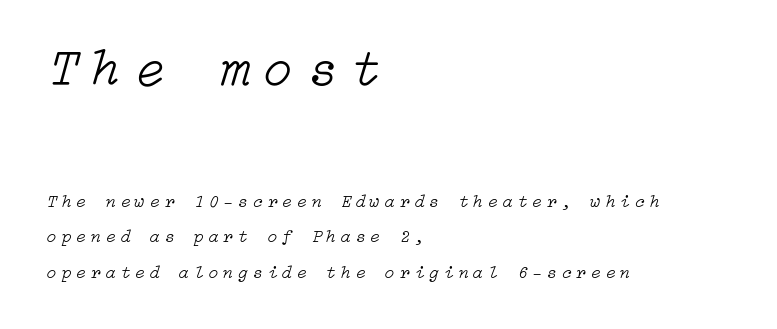
Widely set lines give the paragraph a tall, airy silhouette. Tracking here is generous; glyphs stand well apart from one another. Reading top to bottom, the characters get smaller at the block break. The space beneath each line is pristine and unruled. No heavy texture on the line: the type isn't bold.
